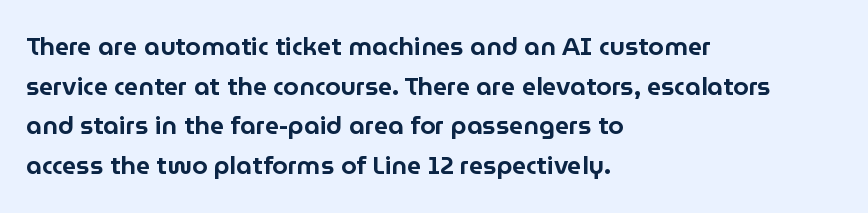
Words appear dense and cohesive because spacing is normal. Italic? Not at all — the glyphs are vertical. Horizontally, the lines are justified to the leading edge only. Leading matches the norm, producing a regular column. Each row of text sits above clean, open space.
